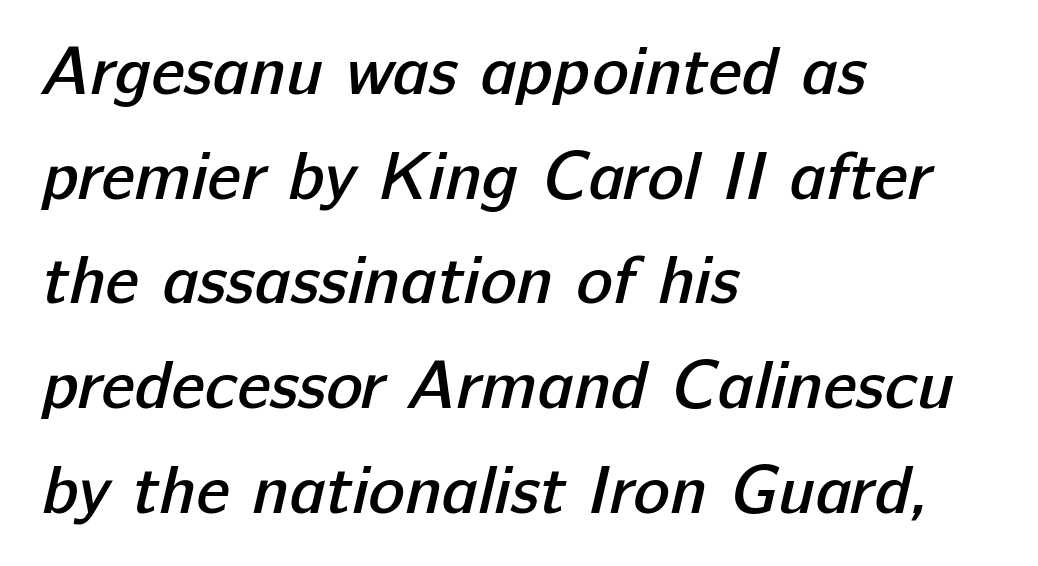
{"serif": "no", "bold": "semi", "weight": "semibold", "width": "normal", "stroke_contrast": "low", "x_height": "medium", "monospaced": "no", "underline": "no", "align": "left", "line_spacing": "normal", "line_spacing_ratio": 1.54, "letter_spacing": "normal", "letter_spacing_em": 0.0, "glyph_px": 68}
